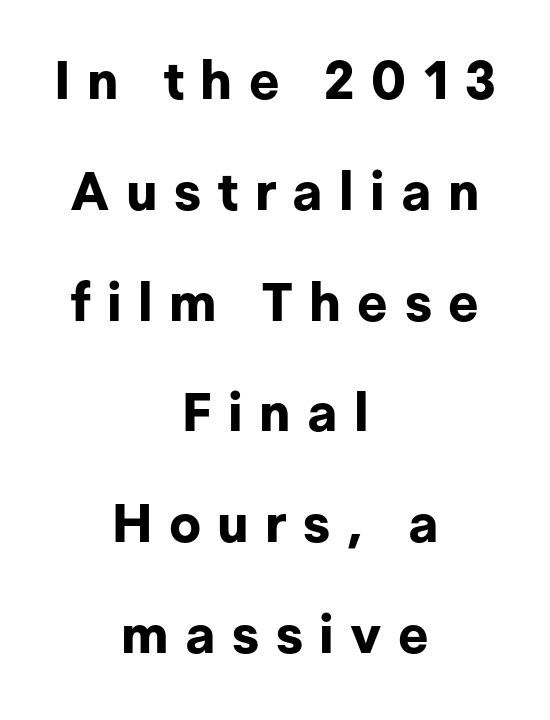
Q: Is the text bold? A: Yes.
Q: Is the text italic (slanted)? A: No, it is upright.
Q: Is the typeface a serif or a sans-serif typeface? A: Sans-serif.
Q: Is the text underlined? A: No.
Q: How is the paragraph aligned? A: Centered.
Q: Is the spacing between letters normal or unusually wide? A: Unusually wide.
Q: Is the spacing between lines tight, normal or loose? A: Loose.
Q: Width (condensed, normal, or wide)? A: Normal.
Q: Stroke contrast? A: Low.
Q: x-height? A: Medium.
Q: Monospaced? A: No.
